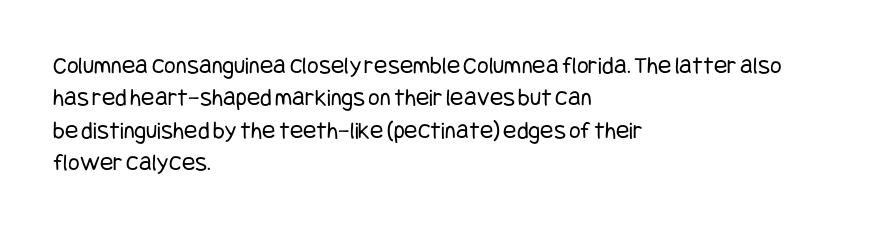
Q: Is the text bold? A: No.
Q: Is the text italic (slanted)? A: No, it is upright.
Q: Is the text underlined? A: No.
Q: How is the paragraph aligned? A: Left-aligned.
Q: Is the spacing between letters normal or unusually wide? A: Normal.
Q: Is the spacing between lines tight, normal or loose? A: Normal.
